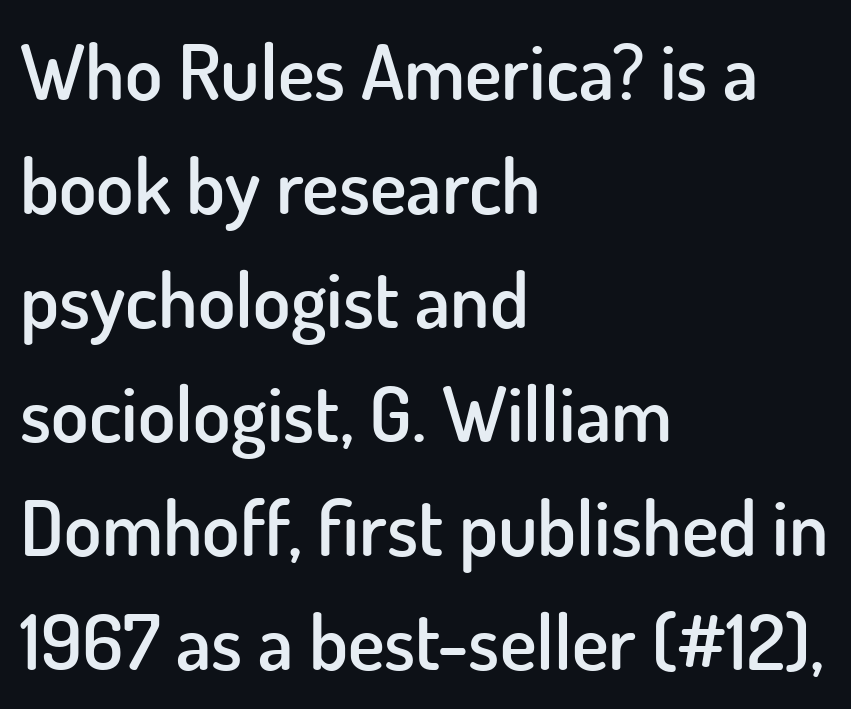
{"serif": "no", "italic": "no", "bold": "semi", "weight": "semibold", "width": "normal", "stroke_contrast": "low", "x_height": "small", "monospaced": "no", "underline": "no", "align": "left", "line_spacing": "normal", "line_spacing_ratio": 1.48, "letter_spacing": "normal", "letter_spacing_em": 0.0, "glyph_px": 77}
